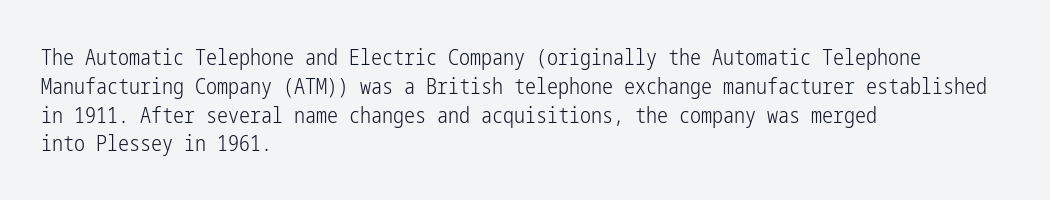
Q: Is the text bold? A: No.
Q: Is the text italic (slanted)? A: No, it is upright.
Q: Is the text underlined? A: No.
Q: How is the paragraph aligned? A: Left-aligned.
Q: Is the spacing between letters normal or unusually wide? A: Normal.
Q: Is the spacing between lines tight, normal or loose? A: Normal.
